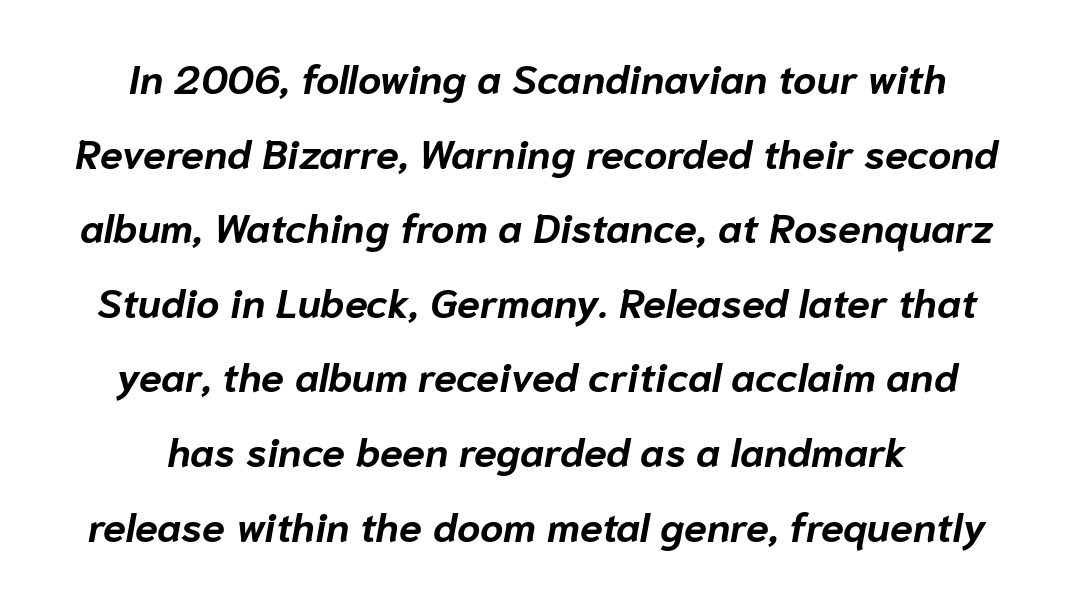
Beneath every word, the page is bare. In terms of weight, the rendering is a true, heavy bold. Looks like regular typesetting: each glyph gets only the width it needs. The whole block is typeset with a tilt. The compositor balanced each line on the midline.
